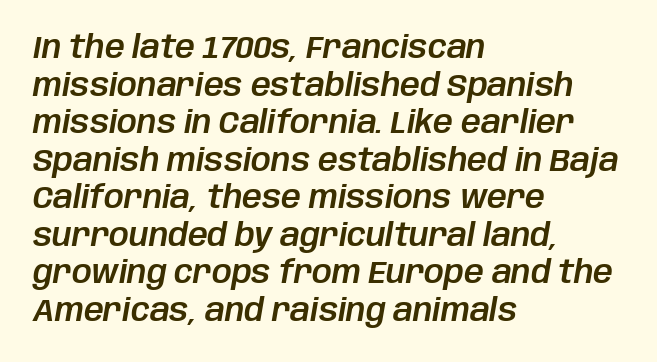
These lines were composed using italics. In CSS terms this would be text-align: left. The letters advance in unequal steps, a hallmark of proportional type. Descenders hang freely into open space. These lines keep a tight, regular rhythm from letter to letter.
